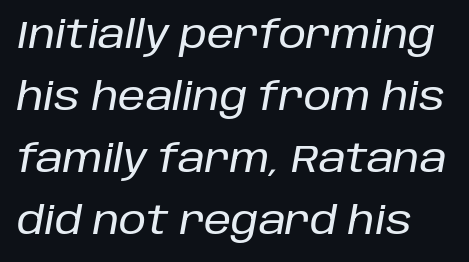
{"italic": "yes", "lean": "right", "slant_degrees": 10, "width": "normal", "stroke_contrast": "low", "x_height": "large", "monospaced": "no", "underline": "no", "line_spacing": "normal", "line_spacing_ratio": 1.59, "letter_spacing": "normal", "letter_spacing_em": 0.0, "glyph_px": 39}
